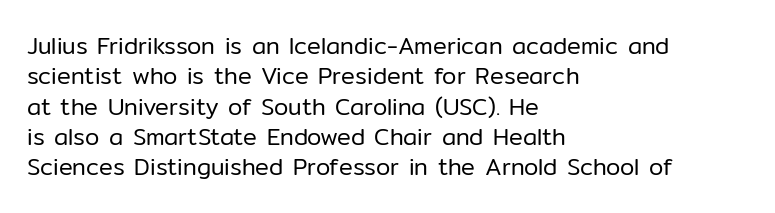
The image shows 23 px text type, upright; set left-aligned, normal line spacing (1.32x), normal letter spacing, not underlined.
